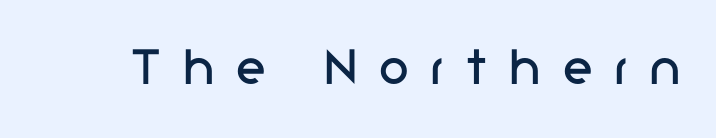
Q: Is the text bold? A: No.
Q: Is the text italic (slanted)? A: No, it is upright.
Q: Is the typeface a serif or a sans-serif typeface? A: Sans-serif.
Q: Is the text underlined? A: No.
Q: Is the spacing between letters normal or unusually wide? A: Unusually wide.
Q: Width (condensed, normal, or wide)? A: Normal.
Q: Stroke contrast? A: Low.
Q: x-height? A: Medium.
Q: Monospaced? A: No.
